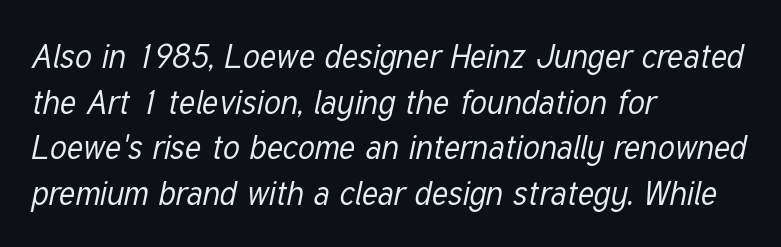
Each new line begins a customary step beneath the previous one. The passage shown is typed in a proportional face where columns would drift. The tracking reads as untouched default to a designer's eye. Type without underlining.
